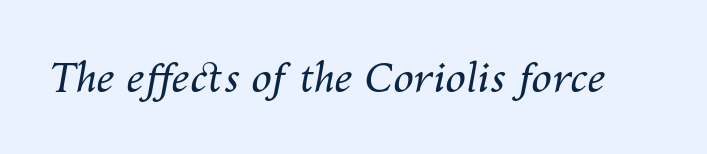
Q: Is the text bold? A: No.
Q: Is the text italic (slanted)? A: Yes, it leans right by about 10 degrees.
Q: Is the text underlined? A: No.
Q: Is the spacing between letters normal or unusually wide? A: Normal.
Q: Width (condensed, normal, or wide)? A: Normal.
Q: Stroke contrast? A: Medium.
Q: x-height? A: Medium.
Q: Monospaced? A: No.
